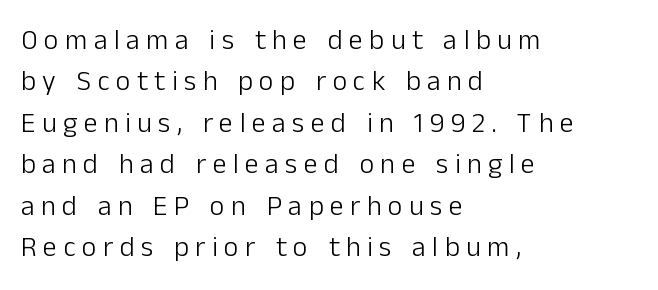
The image shows 28 px light sans-serif type, upright; set left-aligned, normal line spacing (1.48x), unusually wide letter spacing (+0.23 em), not underlined; low stroke contrast and a medium x-height.
